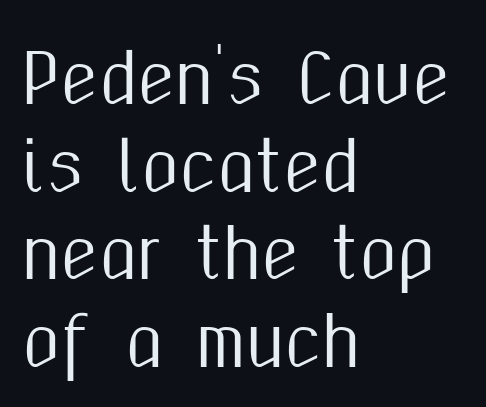
{"serif": "no", "italic": "no", "width": "condensed", "stroke_contrast": "medium", "x_height": "medium", "monospaced": "no", "underline": "no", "align": "left", "line_spacing": "normal", "line_spacing_ratio": 1.29, "letter_spacing": "normal", "letter_spacing_em": 0.0, "glyph_px": 68}
